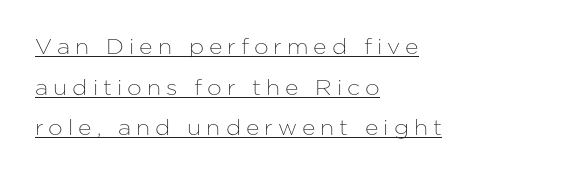
These lines were composed using upright roman letters. What's the leading like? Stretched, with rows far apart. The letterforms stand isolated, each surrounded by extra space. The words here are underlined. The typesetter chose a ragged-right arrangement here.
